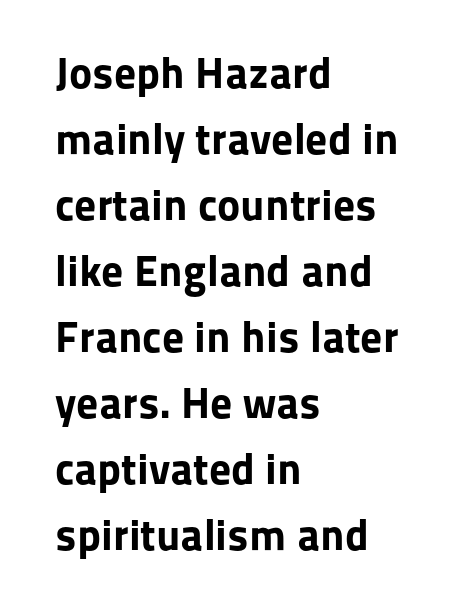
Heavy, bold letterforms. The passage shown has conventional tracking throughout. Quick note: not italic, upright. Is there much room between lines? A standard amount, neither cramped nor airy. If you drew a ruler down the left edge, every line would touch it. The rendering uses natural spacing where letterforms have individual widths.
